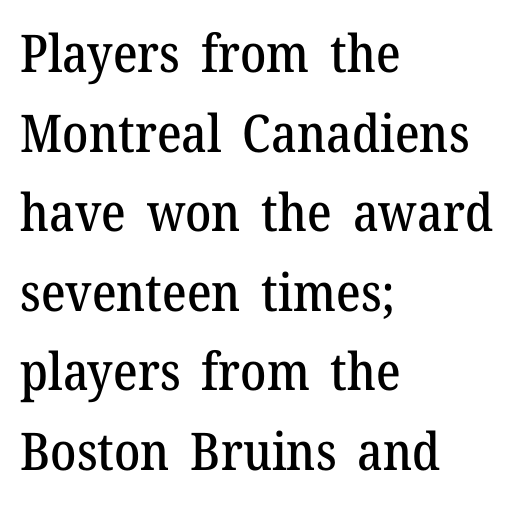
{"serif": "yes", "italic": "no", "width": "normal", "stroke_contrast": "medium", "x_height": "medium", "monospaced": "no", "underline": "no", "align": "left", "line_spacing": "normal", "line_spacing_ratio": 1.53, "letter_spacing": "normal", "letter_spacing_em": 0.0, "glyph_px": 52}
